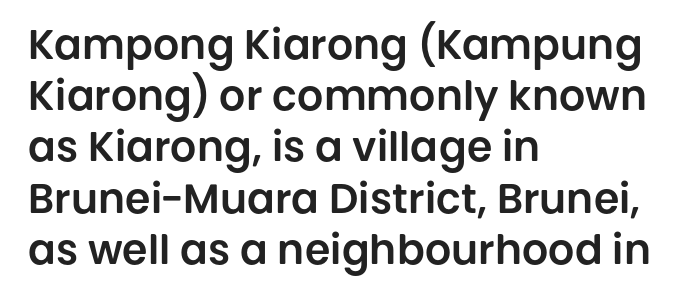
The image shows 41 px sans-serif type, upright; set left-aligned, normal line spacing (1.25x), normal letter spacing, not underlined; low stroke contrast and a large x-height.
